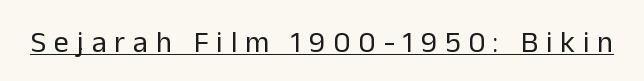
Inter-character spacing is expanded well beyond the font's built-in metrics. Underline: present. Each letter keeps its own natural width here, so spacing adapts to shape. Unlike italic type, these characters show no tilt at all.
